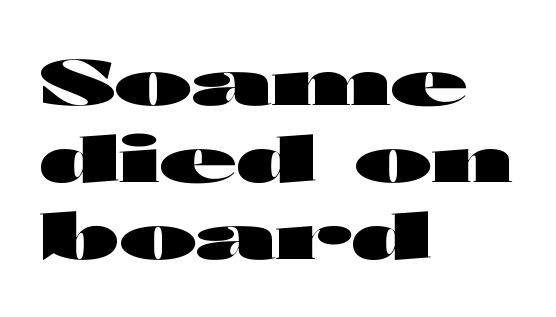
Q: Is the text bold? A: Yes.
Q: Is the text italic (slanted)? A: No, it is upright.
Q: Is the typeface a serif or a sans-serif typeface? A: Sans-serif.
Q: Is the text underlined? A: No.
Q: How is the paragraph aligned? A: Left-aligned.
Q: Is the spacing between letters normal or unusually wide? A: Normal.
Q: Width (condensed, normal, or wide)? A: Wide.
Q: Stroke contrast? A: High.
Q: x-height? A: Medium.
Q: Monospaced? A: No.
